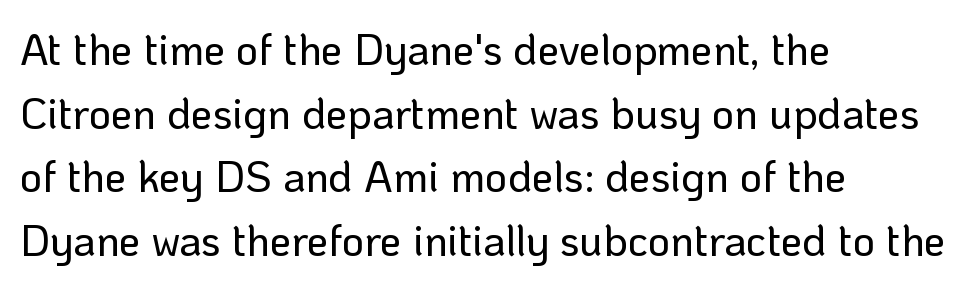
The image shows 43 px sans-serif type, upright; set left-aligned, normal line spacing (1.48x), normal letter spacing, not underlined; low stroke contrast and a medium x-height.
